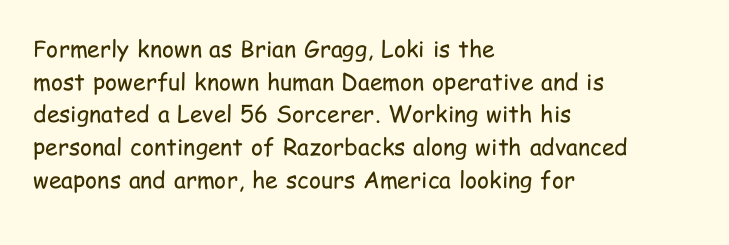
Characters follow at the spacing the type designer built in. The letterforms sit at book weight or below. Rendered with straight, roman letterforms. The rows are spaced the way most documents space them. The strip under each line holds only bare page.
